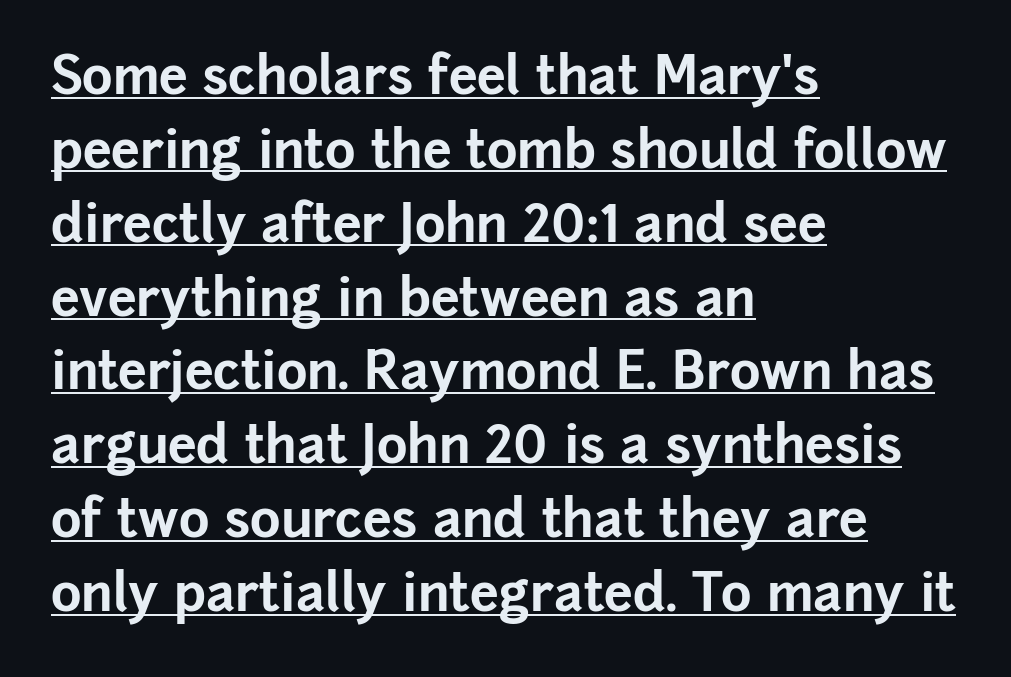
{"serif": "no", "italic": "no", "bold": "yes", "weight": "bold", "width": "normal", "stroke_contrast": "low", "x_height": "medium", "monospaced": "no", "underline": "yes", "align": "left", "line_spacing": "normal", "line_spacing_ratio": 1.42, "letter_spacing": "normal", "letter_spacing_em": 0.0, "glyph_px": 52}
